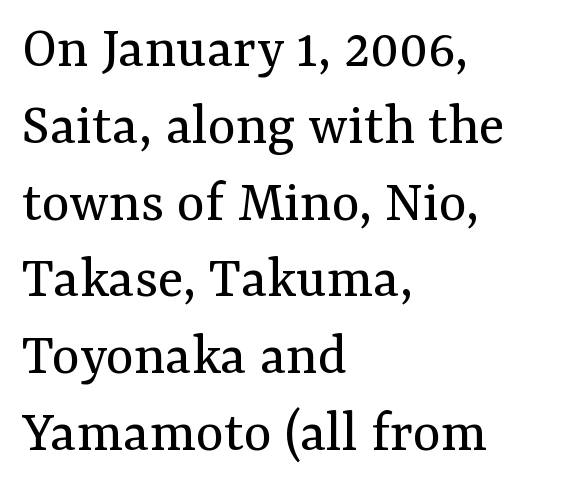
A quiet, ordinary-to-light weight characterises the typeface. Underline: absent. Vertical spacing — default. I'd call this a serif setting — the letters wear small feet. Tracking here is standard; glyphs follow each other at the usual distance.
